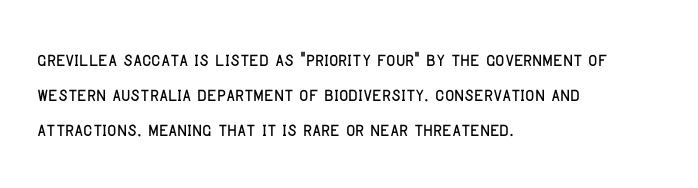
The image shows 25 px text type, upright; set left-aligned, normal line spacing (1.41x), normal letter spacing, not underlined.
